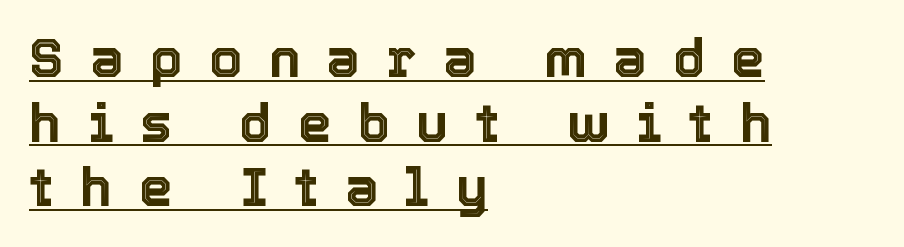
{"italic": "no", "width": "normal", "x_height": "medium", "monospaced": "no", "underline": "yes", "align": "left", "line_spacing_ratio": 1.22, "letter_spacing": "wide", "letter_spacing_em": 0.5, "glyph_px": 53}
